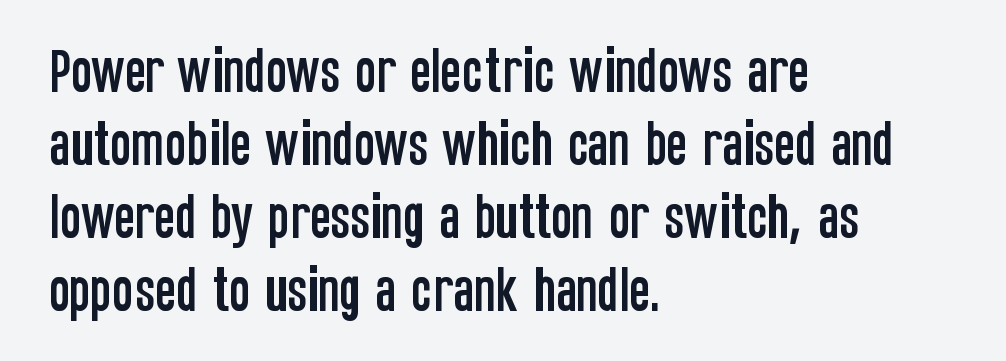
{"serif": "no", "italic": "no", "width": "condensed", "stroke_contrast": "low", "x_height": "large", "monospaced": "no", "underline": "no", "align": "left", "line_spacing": "normal", "line_spacing_ratio": 1.46, "letter_spacing": "normal", "letter_spacing_em": 0.0, "glyph_px": 50}
